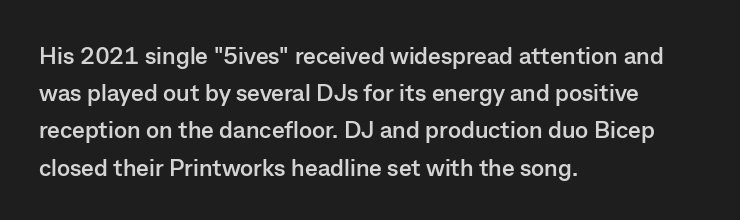
The image shows 24 px bold type, upright; set left-aligned, normal line spacing (1.55x), normal letter spacing, not underlined.
